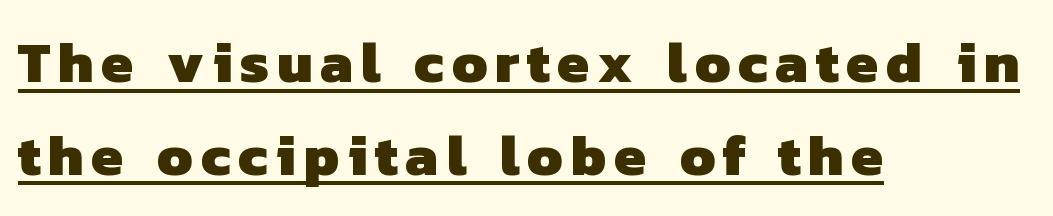
{"serif": "no", "bold": "yes", "weight": "heavy", "width": "normal", "stroke_contrast": "low", "x_height": "medium", "monospaced": "no", "underline": "yes", "align": "left", "line_spacing": "normal", "line_spacing_ratio": 1.6, "glyph_px": 58}
